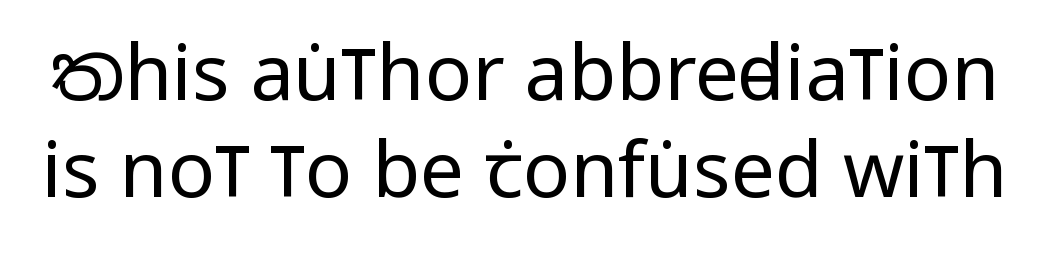
Q: Is the text bold? A: No.
Q: Is the text italic (slanted)? A: No, it is upright.
Q: Is the typeface a serif or a sans-serif typeface? A: Sans-serif.
Q: Is the text underlined? A: No.
Q: Is the spacing between letters normal or unusually wide? A: Normal.
Q: Width (condensed, normal, or wide)? A: Condensed.
Q: Stroke contrast? A: Low.
Q: x-height? A: Large.
Q: Monospaced? A: No.
